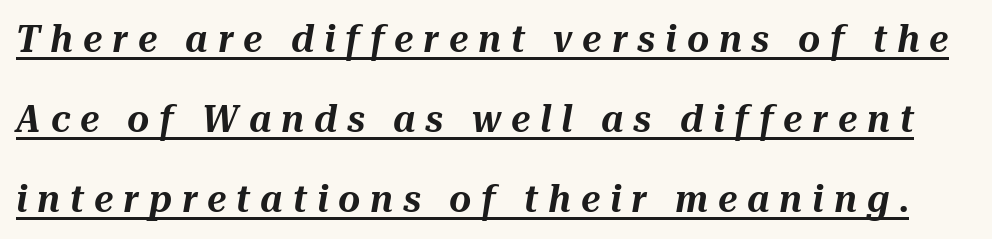
The image shows 38 px text type, italic (leaning right); set loose line spacing (2.11x), unusually wide letter spacing (+0.26 em), underlined; medium stroke contrast and a medium x-height.
